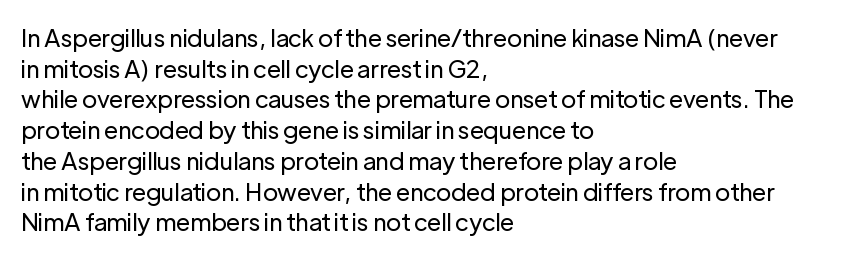
{"italic": "no", "bold": "no", "underline": "no", "align": "left", "line_spacing": "normal", "line_spacing_ratio": 1.28, "letter_spacing": "normal", "letter_spacing_em": 0.0, "glyph_px": 24}
